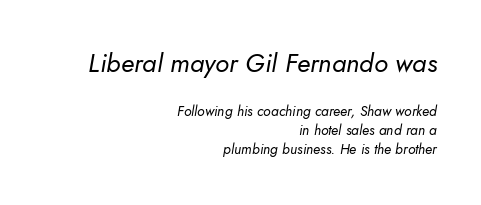
Standard letterfit; no display-style spreading of the glyphs. Each line ends at the same right margin while the left side varies. Size hierarchy here favors the leading block over the trailing one. The font is comparable to plain body text, perhaps lighter. Any mark beneath the type? The region is blank. Slanted lettering throughout.
